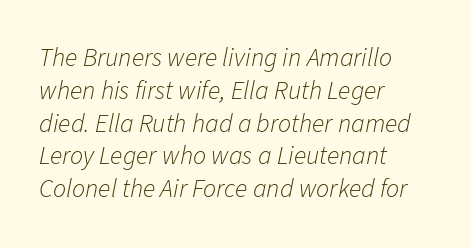
Q: Is the text bold? A: No.
Q: Is the text italic (slanted)? A: Yes, it leans right by about 11 degrees.
Q: Is the text underlined? A: No.
Q: How is the paragraph aligned? A: Left-aligned.
Q: Is the spacing between letters normal or unusually wide? A: Normal.
Q: Is the spacing between lines tight, normal or loose? A: Normal.
